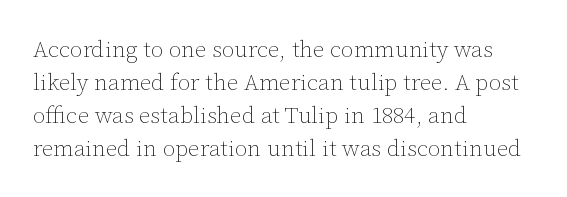
Honestly, the row spacing looks completely unremarkable. Caption: face not bold, strokes unweighted. Posture: vertical. This rendering features lettering with no underline. The setting favours the left margin, as ordinary paragraphs usually do.
